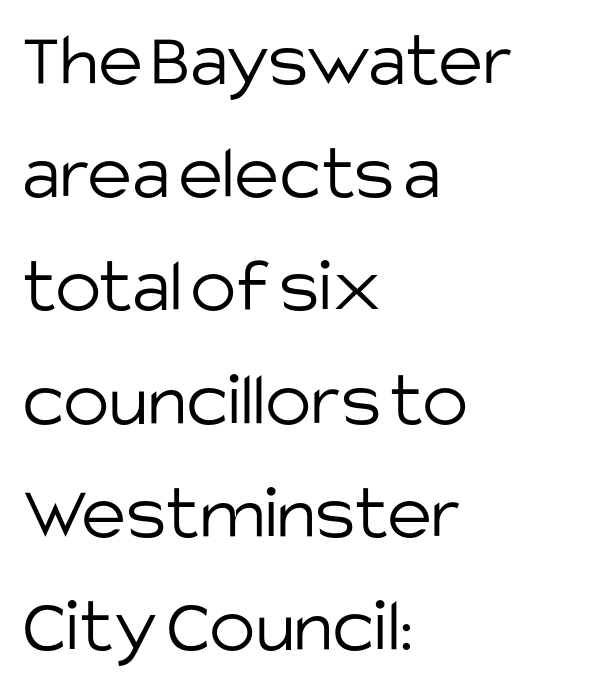
{"serif": "no", "italic": "no", "bold": "no", "weight": "light", "width": "normal", "stroke_contrast": "low", "x_height": "large", "monospaced": "no", "underline": "no", "align": "left", "line_spacing": "normal", "line_spacing_ratio": 1.47, "letter_spacing": "normal", "letter_spacing_em": 0.0, "glyph_px": 77}
